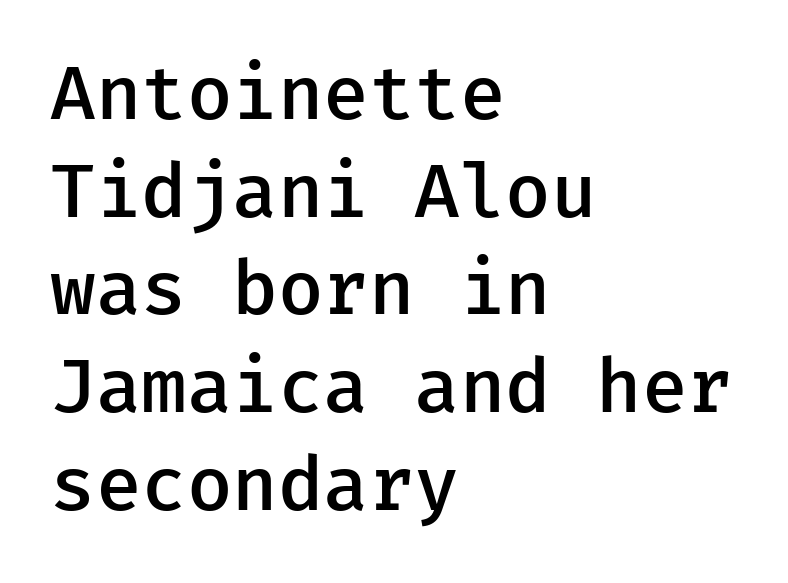
The image shows 74 px semibold sans-serif type, upright; set left-aligned, normal line spacing (1.32x), normal letter spacing, not underlined; low stroke contrast and a medium x-height.
